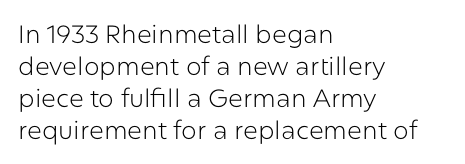
Glance below the letters and you will spot only blank space. The weight tops out at a normal text grade. Teacher's note: observe the even left margin — that is flush-left alignment. Interline gaps are of average width in this sample. In terms of posture, this sample is upright.
